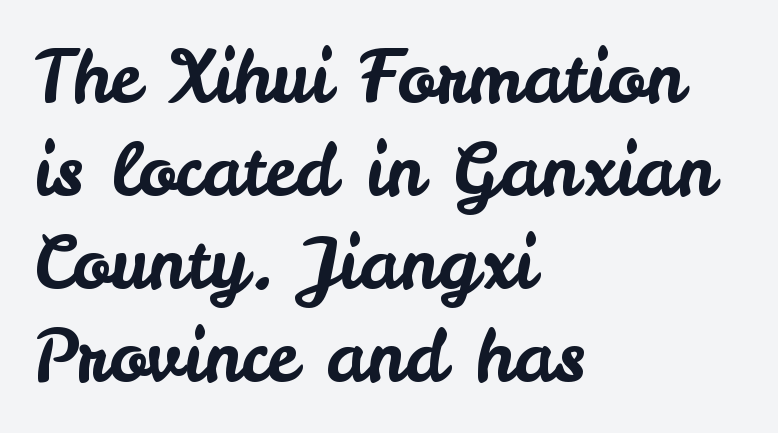
{"serif": "no", "width": "normal", "stroke_contrast": "low", "x_height": "small", "monospaced": "no", "underline": "no", "align": "left", "line_spacing": "normal", "line_spacing_ratio": 1.31, "letter_spacing": "normal", "letter_spacing_em": 0.0, "glyph_px": 71}
